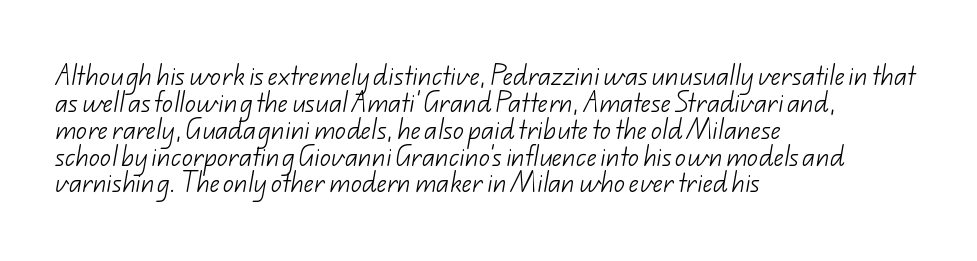
Q: Is the text bold? A: No.
Q: Is the text underlined? A: No.
Q: How is the paragraph aligned? A: Left-aligned.
Q: Is the spacing between letters normal or unusually wide? A: Normal.
